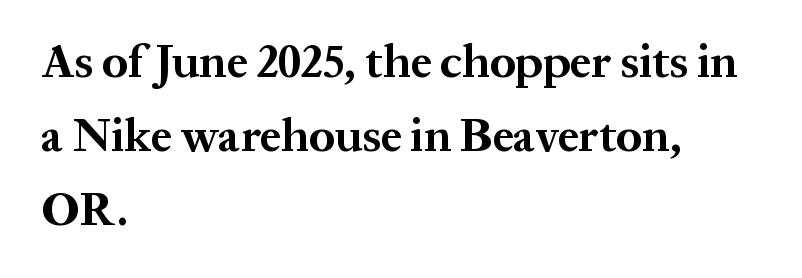
The specimen reads as upright at a glance. In terms of weight, the rendering is a true, heavy bold. Letters rest on an invisible, unmarked baseline. Here the designer chose a conventional face with non-uniform glyph widths. Serif or sans? Serif — the stroke terminals have little feet. Look at the tracking — it's just the regular setting, nothing added.
